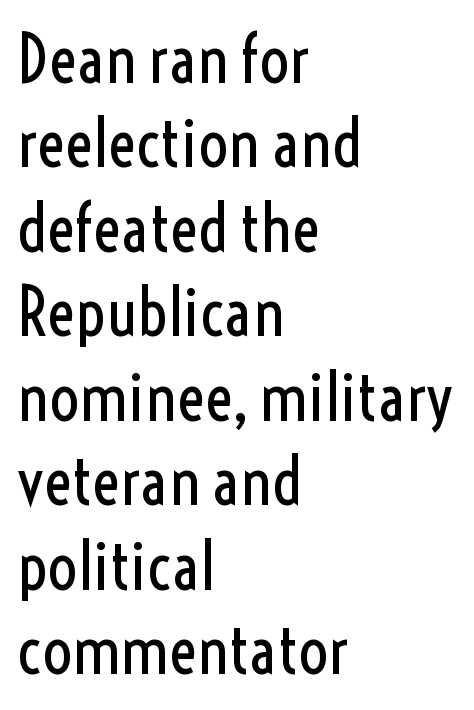
Q: Is the text bold? A: No.
Q: Is the text italic (slanted)? A: No, it is upright.
Q: Is the typeface a serif or a sans-serif typeface? A: Sans-serif.
Q: Is the text underlined? A: No.
Q: How is the paragraph aligned? A: Left-aligned.
Q: Is the spacing between letters normal or unusually wide? A: Normal.
Q: Is the spacing between lines tight, normal or loose? A: Normal.
Q: Width (condensed, normal, or wide)? A: Condensed.
Q: x-height? A: Medium.
Q: Monospaced? A: No.
